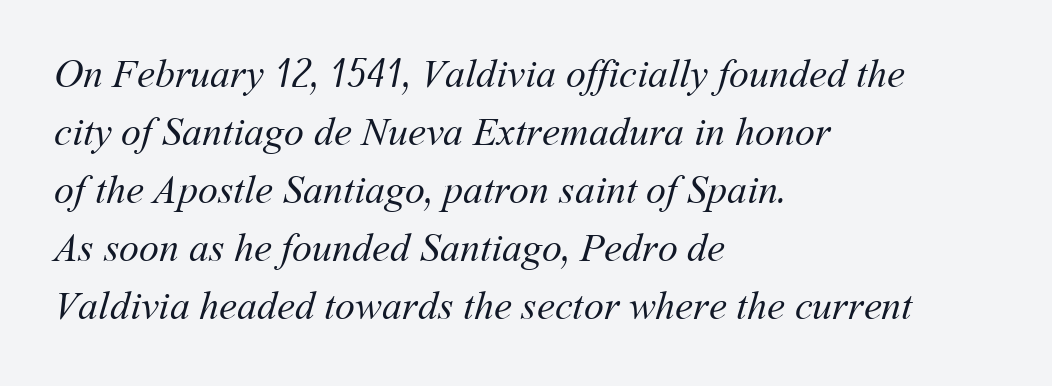
The image shows 40 px regular-weight type; set left-aligned, normal line spacing (1.45x), normal letter spacing, not underlined; medium stroke contrast and a medium x-height.
